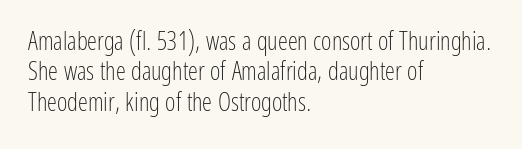
The image shows 25 px text type, upright; set left-aligned, line spacing 1.22x, normal letter spacing, not underlined.
